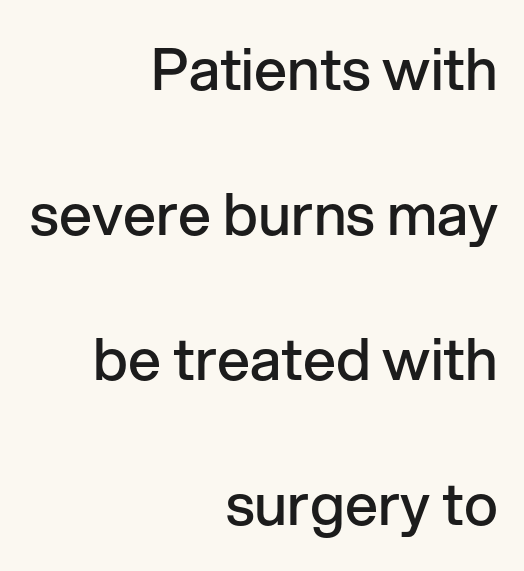
Q: Is the text bold? A: Semi-bold.
Q: Is the text italic (slanted)? A: No, it is upright.
Q: Is the typeface a serif or a sans-serif typeface? A: Sans-serif.
Q: Is the text underlined? A: No.
Q: How is the paragraph aligned? A: Right-aligned.
Q: Is the spacing between letters normal or unusually wide? A: Normal.
Q: Is the spacing between lines tight, normal or loose? A: Loose.
Q: Width (condensed, normal, or wide)? A: Normal.
Q: Stroke contrast? A: Low.
Q: x-height? A: Medium.
Q: Monospaced? A: No.
